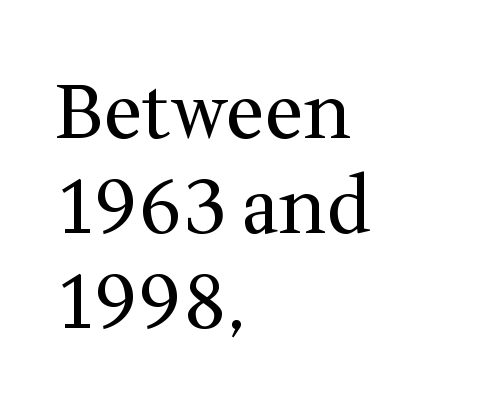
Q: Is the text bold? A: No.
Q: Is the text italic (slanted)? A: No, it is upright.
Q: Is the typeface a serif or a sans-serif typeface? A: Serif.
Q: Is the text underlined? A: No.
Q: How is the paragraph aligned? A: Left-aligned.
Q: Is the spacing between letters normal or unusually wide? A: Normal.
Q: Is the spacing between lines tight, normal or loose? A: Normal.
Q: Width (condensed, normal, or wide)? A: Normal.
Q: Stroke contrast? A: Medium.
Q: x-height? A: Medium.
Q: Monospaced? A: No.
